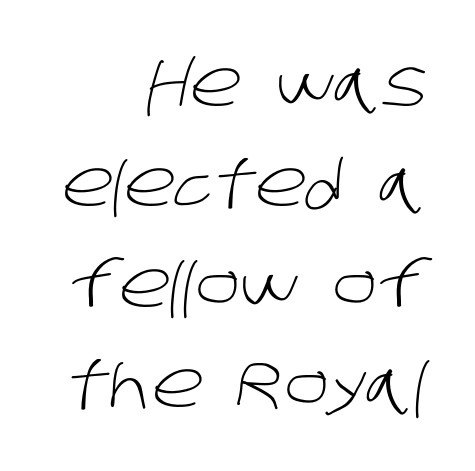
Q: Is the text bold? A: No.
Q: Is the typeface a serif or a sans-serif typeface? A: Sans-serif.
Q: Is the text underlined? A: No.
Q: How is the paragraph aligned? A: Right-aligned.
Q: Is the spacing between letters normal or unusually wide? A: Normal.
Q: Is the spacing between lines tight, normal or loose? A: Normal.
Q: Width (condensed, normal, or wide)? A: Normal.
Q: Stroke contrast? A: Low.
Q: x-height? A: Large.
Q: Monospaced? A: No.
